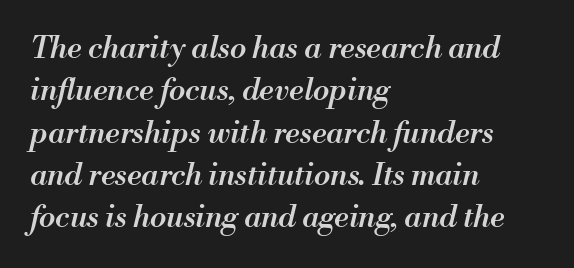
The typesetting leans somewhat heavy: a semibold. The whole block is typeset with a tilt. If you measured baseline to baseline, you'd find a middling distance. Caption: multi-line text, flush left, ragged right.
